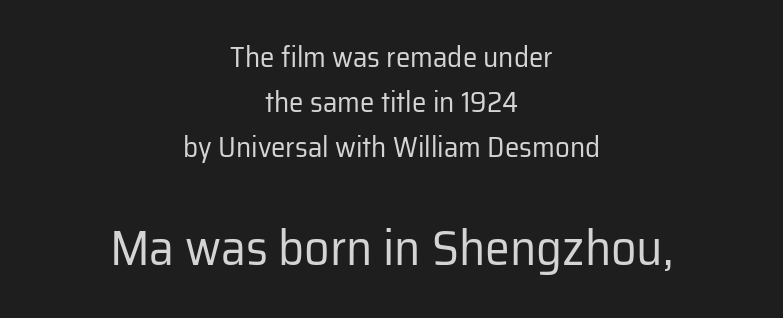
Q: Is the text bold? A: No.
Q: Is the text italic (slanted)? A: No, it is upright.
Q: Is the typeface a serif or a sans-serif typeface? A: Sans-serif.
Q: Is the text underlined? A: No.
Q: How is the paragraph aligned? A: Centered.
Q: Is the spacing between letters normal or unusually wide? A: Normal.
Q: Is the spacing between lines tight, normal or loose? A: Normal.
Q: Which block of text is set in a larger size, the first (top) or the second (bottom)? A: The second (bottom) one.
Q: Width (condensed, normal, or wide)? A: Normal.
Q: Stroke contrast? A: Low.
Q: x-height? A: Medium.
Q: Monospaced? A: No.
